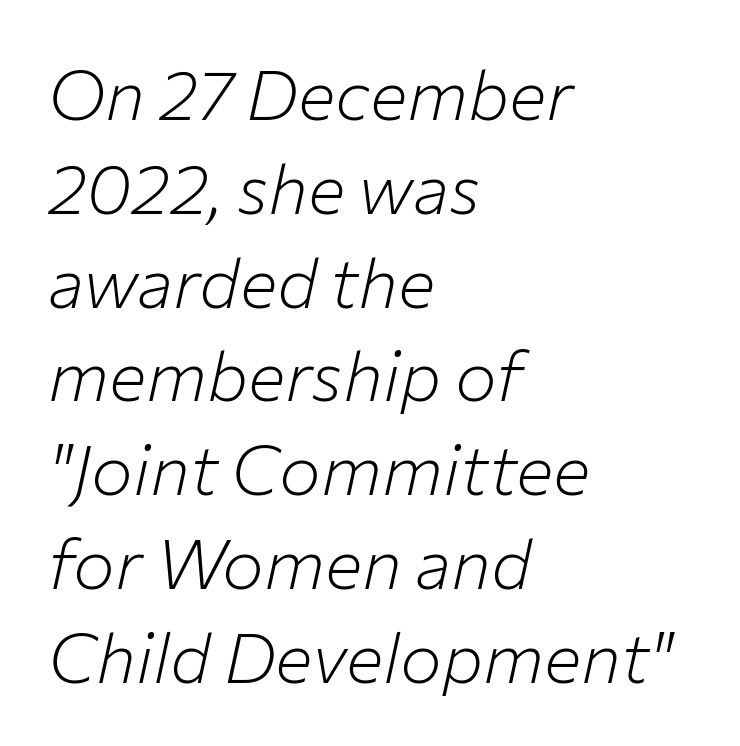
Q: Is the text bold? A: No.
Q: Is the text italic (slanted)? A: Yes, it leans right by about 12 degrees.
Q: Is the text underlined? A: No.
Q: How is the paragraph aligned? A: Left-aligned.
Q: Is the spacing between letters normal or unusually wide? A: Normal.
Q: Is the spacing between lines tight, normal or loose? A: Normal.
Q: Width (condensed, normal, or wide)? A: Normal.
Q: Stroke contrast? A: Low.
Q: x-height? A: Medium.
Q: Monospaced? A: No.
